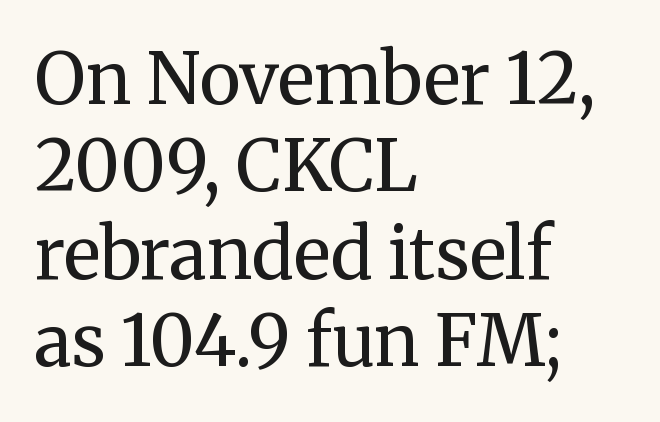
Which margin do the lines hug? The left one — the right edge is uneven. Is the type heavy? It reads as light-to-regular instead. Check where the strokes stop: tiny serifs finish them off. The face used here is proportionally spaced, like ordinary book or web type. In terms of posture, this sample is upright. This rendering leaves character spacing at its baseline value.
